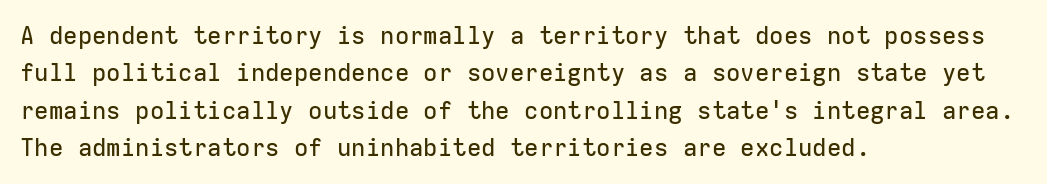
The image shows 24 px text type, upright; set left-aligned, normal line spacing (1.56x), normal letter spacing, not underlined.
